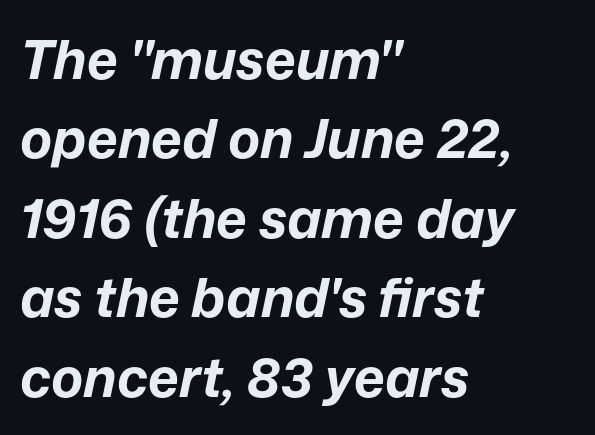
The image shows 54 px bold type, italic (leaning right); set left-aligned, normal line spacing (1.47x), normal letter spacing, not underlined; low stroke contrast and a medium x-height.
